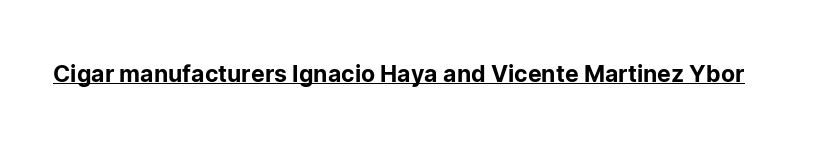
You can see a thin bar hugging the bottom of the glyphs. This rendering leaves character spacing at its baseline value. Style check: upright.
